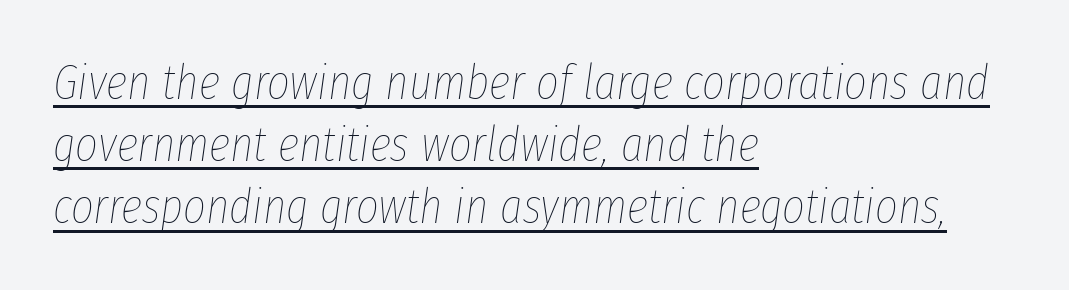
The image shows 49 px thin, condensed type, italic (leaning right); set left-aligned, normal line spacing (1.27x), normal letter spacing, underlined; low stroke contrast and a medium x-height.
